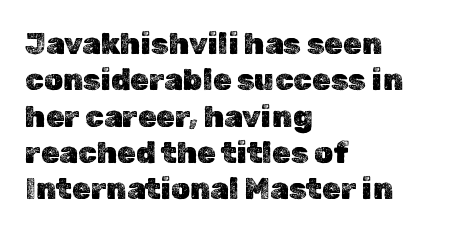
The image shows 30 px text type, upright; set left-aligned, line spacing 1.21x, normal letter spacing, not underlined; a medium x-height.
